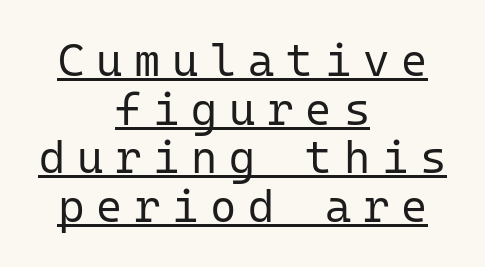
Here the designer chose a console-style face with uniform glyph widths. Nope, not italic — everything's standing straight. Looks like someone drew a line under every word here. These lines have a slow, spaced-out rhythm from letter to letter. I'd call this a sans setting — the letters go barefoot.
